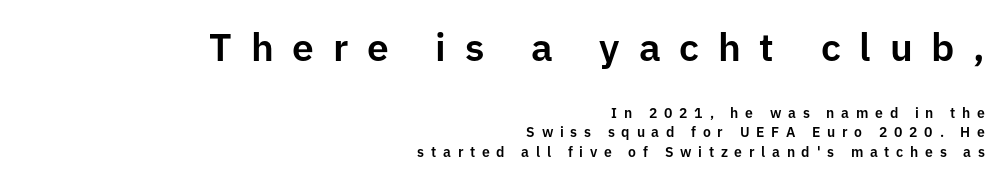
Nobody drew a line under any word here. Vertical spacing — default. These lines are composed in type without serifs. How are the letters spaced? Widely, with obvious added tracking. Alignment: flush right.
